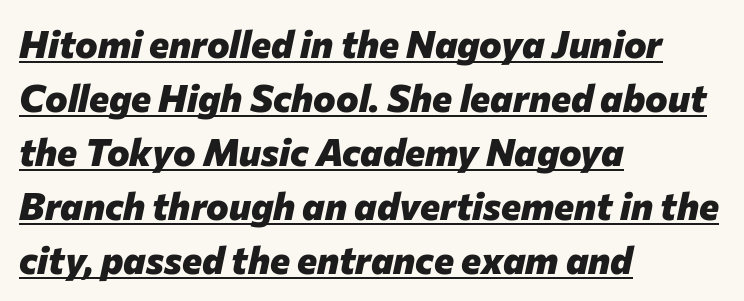
The image shows 38 px heavy type, italic (leaning right); set left-aligned, normal line spacing (1.42x), normal letter spacing, underlined; low stroke contrast and a medium x-height.
